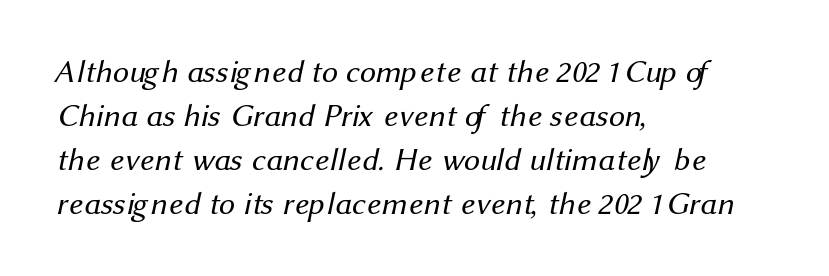
Q: Is the text bold? A: No.
Q: Is the typeface a serif or a sans-serif typeface? A: Sans-serif.
Q: Is the text underlined? A: No.
Q: How is the paragraph aligned? A: Left-aligned.
Q: Is the spacing between letters normal or unusually wide? A: Normal.
Q: Is the spacing between lines tight, normal or loose? A: Normal.
Q: Width (condensed, normal, or wide)? A: Normal.
Q: Stroke contrast? A: Medium.
Q: x-height? A: Medium.
Q: Monospaced? A: No.
